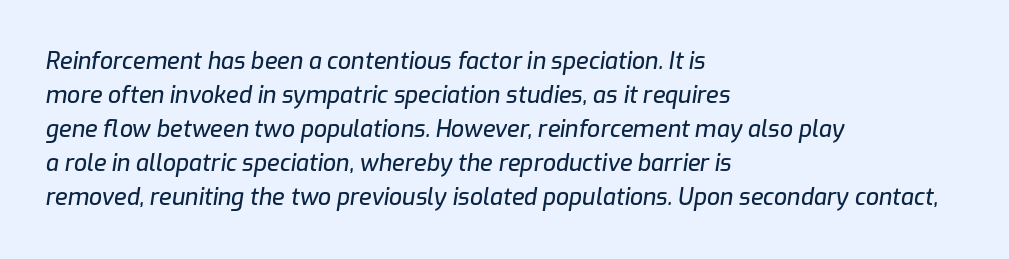
Q: Is the text italic (slanted)? A: Yes, it leans right by about 9 degrees.
Q: Is the text underlined? A: No.
Q: How is the paragraph aligned? A: Left-aligned.
Q: Is the spacing between letters normal or unusually wide? A: Normal.
Q: Is the spacing between lines tight, normal or loose? A: Normal.
